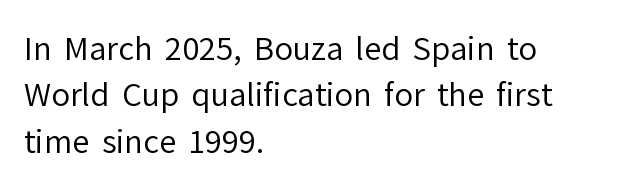
Characters remain perfectly vertical along every line. Default kerning and tracking; the words read as compact shapes. Vertically, the passage feels balanced, rows spaced as you'd expect. This sample uses a sans-serif face.
